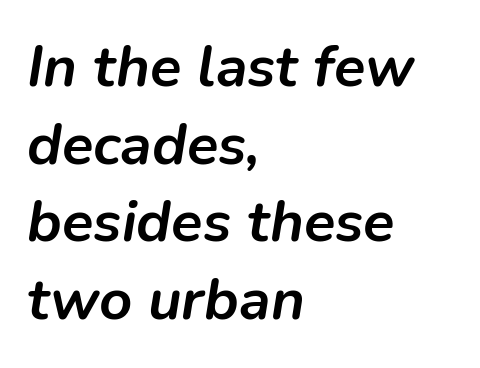
What's the leading like? Ordinary, nothing unusual. No extra tracking has been applied to these lines. Does the lettering tilt? It does — this is italic. Check the space under the baseline: it is left empty. Each line starts at the same left margin while the right side varies.
